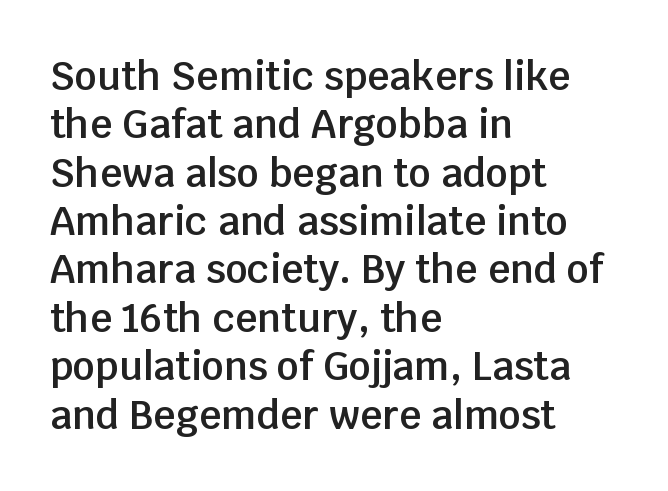
Q: Is the text bold? A: Semi-bold.
Q: Is the text italic (slanted)? A: No, it is upright.
Q: Is the typeface a serif or a sans-serif typeface? A: Sans-serif.
Q: Is the text underlined? A: No.
Q: How is the paragraph aligned? A: Left-aligned.
Q: Is the spacing between letters normal or unusually wide? A: Normal.
Q: Width (condensed, normal, or wide)? A: Normal.
Q: Stroke contrast? A: Low.
Q: x-height? A: Large.
Q: Monospaced? A: No.
